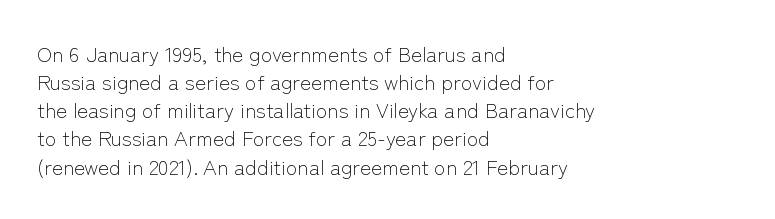
The image shows 21 px text type, upright; set left-aligned, normal line spacing (1.34x), normal letter spacing, not underlined.
